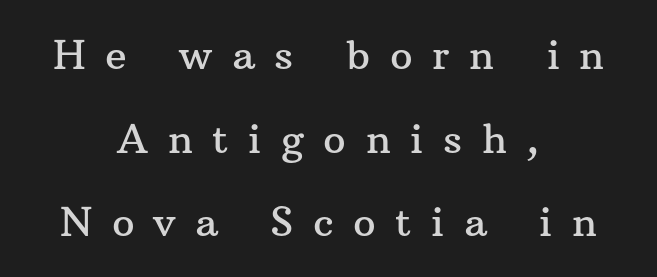
The image shows 40 px serif type, upright; set centered, loose line spacing (2.09x), unusually wide letter spacing (+0.49 em), not underlined; medium stroke contrast and a medium x-height.
